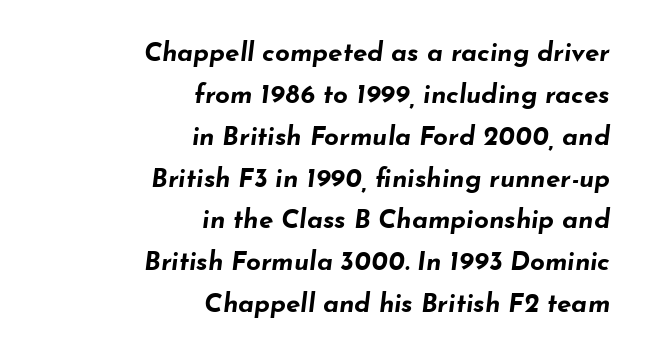
Is the type bold? Yes — the strokes are clearly thick and heavy. This sample uses an oblique cut, with every glyph tilted off the vertical. Anything drawn beneath the words? Only blank space. Honestly, the letter spacing is just normal — you wouldn't notice it.
